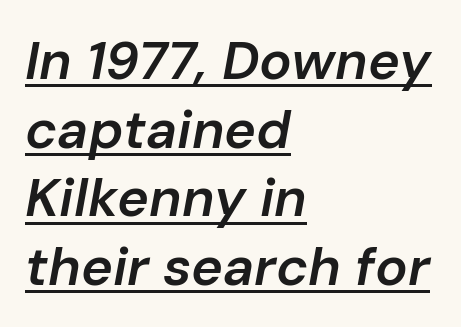
{"italic": "yes", "lean": "right", "slant_degrees": 10, "bold": "semi", "weight": "semibold", "width": "normal", "stroke_contrast": "low", "x_height": "medium", "monospaced": "no", "underline": "yes", "align": "left", "line_spacing": "normal", "line_spacing_ratio": 1.27, "letter_spacing": "normal", "letter_spacing_em": 0.0, "glyph_px": 54}
